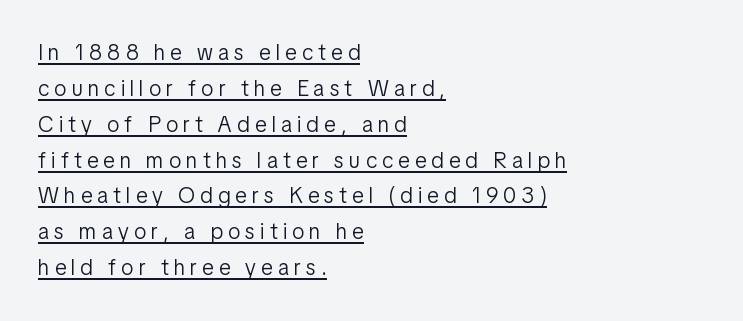
The block of text has a typical density, with ordinary space between rows. Underlined type. Does extra space separate the letters? Yes, quite a lot of it. No letter is thick-stroked: the sample isn't bold. The passage is arranged the way most books set body copy — flush left. A roman cut, with each character standing at attention.
